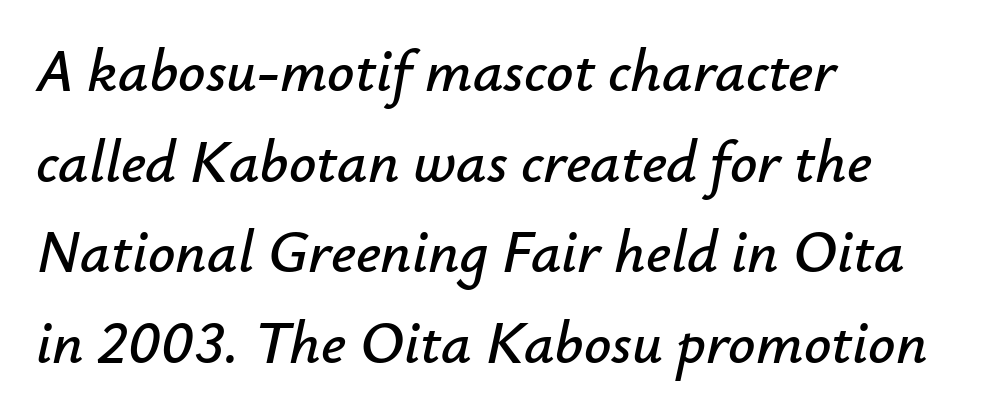
{"italic": "yes", "lean": "right", "slant_degrees": 12, "width": "normal", "stroke_contrast": "low", "x_height": "small", "monospaced": "no", "underline": "no", "align": "left", "line_spacing": "normal", "line_spacing_ratio": 1.51, "letter_spacing": "normal", "letter_spacing_em": 0.0, "glyph_px": 60}
